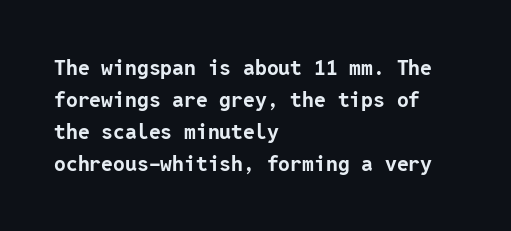
{"italic": "no", "bold": "yes", "underline": "no", "align": "left", "line_spacing": "normal", "line_spacing_ratio": 1.52, "letter_spacing": "normal", "letter_spacing_em": 0.0, "glyph_px": 21}
